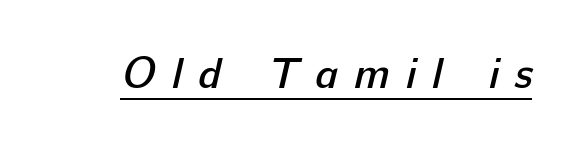
Q: Is the text bold? A: Semi-bold.
Q: Is the typeface a serif or a sans-serif typeface? A: Sans-serif.
Q: Is the text underlined? A: Yes.
Q: Is the spacing between letters normal or unusually wide? A: Unusually wide.
Q: Width (condensed, normal, or wide)? A: Normal.
Q: Stroke contrast? A: Low.
Q: x-height? A: Medium.
Q: Monospaced? A: No.
